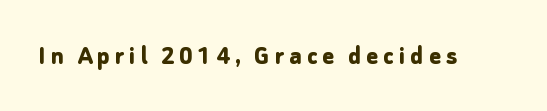
The image shows 28 px bold sans-serif type, upright; set not underlined; low stroke contrast and a medium x-height.
